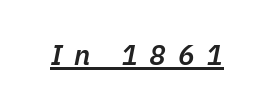
The rendering uses a semibold face; strokes are thickened but not to full bold. Here the designer chose a conventional face with non-uniform glyph widths. Is the letter spacing exaggerated? Yes — the characters are pushed far apart. Italic: yes, the glyphs are oblique. Students, observe the line beneath the letters — that is underlining.
